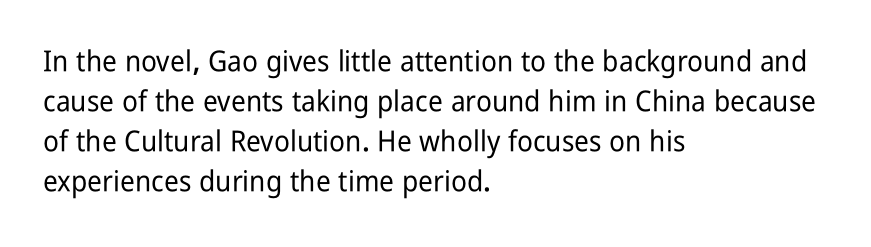
The image shows 29 px condensed sans-serif type, upright; set left-aligned, normal line spacing (1.38x), normal letter spacing, not underlined; low stroke contrast and a medium x-height.
